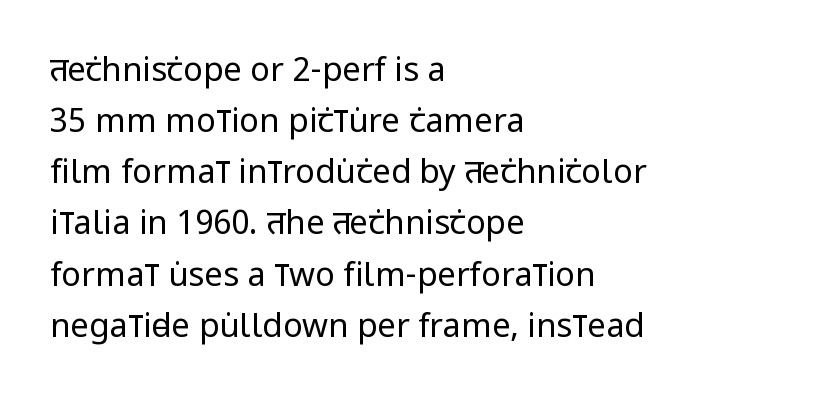
{"serif": "no", "italic": "no", "bold": "no", "weight": "regular", "width": "condensed", "stroke_contrast": "low", "x_height": "large", "monospaced": "no", "underline": "no", "align": "left", "line_spacing": "normal", "line_spacing_ratio": 1.55, "letter_spacing": "normal", "letter_spacing_em": 0.0, "glyph_px": 33}
